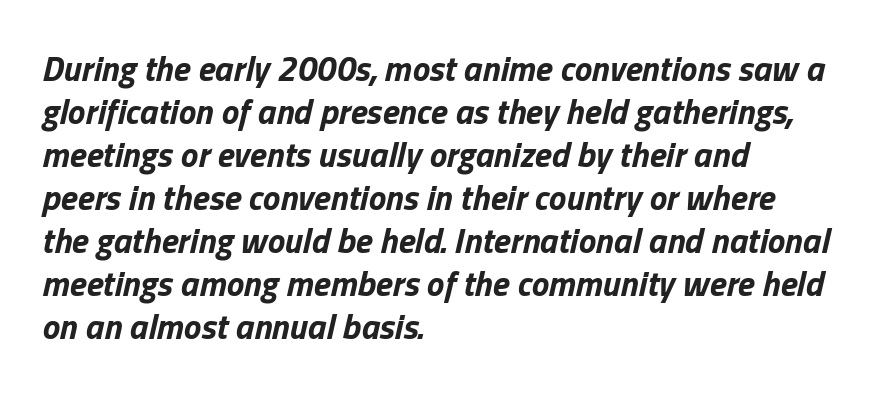
The image shows 35 px bold type, italic (leaning right); set left-aligned, line spacing 1.23x, normal letter spacing, not underlined; low stroke contrast and a medium x-height.
